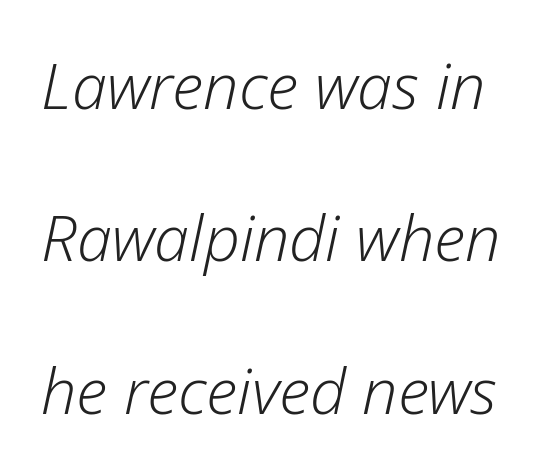
The image shows 63 px light type, italic (leaning right); set loose line spacing (2.42x), normal letter spacing, not underlined; low stroke contrast and a medium x-height.
